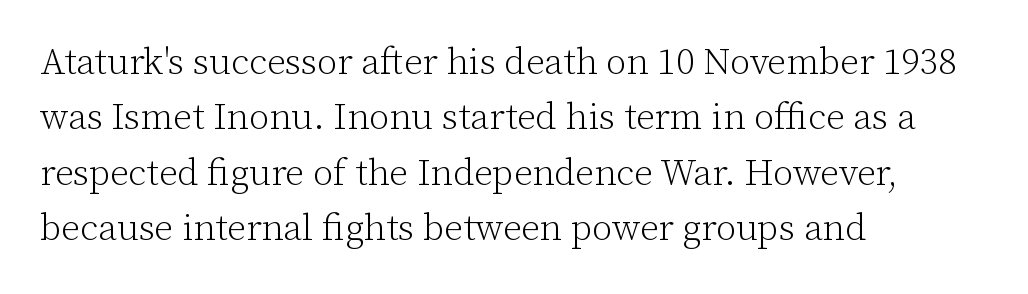
{"serif": "yes", "italic": "no", "bold": "no", "weight": "light", "width": "normal", "stroke_contrast": "low", "x_height": "medium", "monospaced": "no", "underline": "no", "align": "left", "line_spacing": "normal", "line_spacing_ratio": 1.5, "letter_spacing": "normal", "letter_spacing_em": 0.0, "glyph_px": 37}
